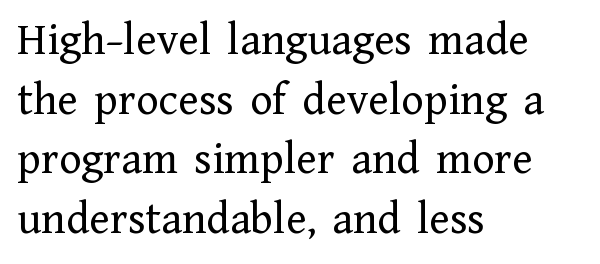
Q: Is the text bold? A: No.
Q: Is the text italic (slanted)? A: No, it is upright.
Q: Is the typeface a serif or a sans-serif typeface? A: Serif.
Q: Is the text underlined? A: No.
Q: How is the paragraph aligned? A: Left-aligned.
Q: Is the spacing between letters normal or unusually wide? A: Normal.
Q: Is the spacing between lines tight, normal or loose? A: Normal.
Q: Width (condensed, normal, or wide)? A: Normal.
Q: Stroke contrast? A: Low.
Q: x-height? A: Medium.
Q: Monospaced? A: No.
